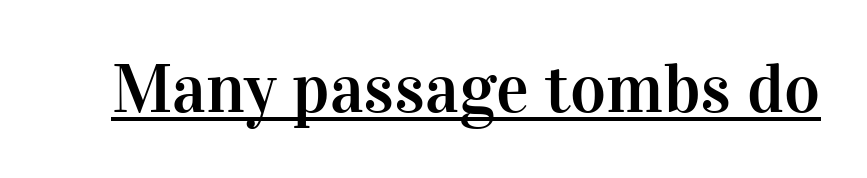
{"serif": "yes", "italic": "no", "width": "normal", "stroke_contrast": "high", "x_height": "medium", "monospaced": "no", "underline": "yes", "letter_spacing": "normal", "letter_spacing_em": 0.0, "glyph_px": 69}
